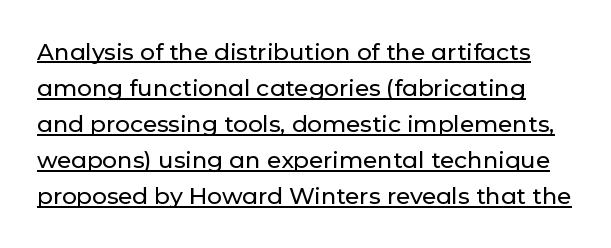
The image shows 23 px text type, upright; set normal line spacing (1.57x), normal letter spacing, underlined.
